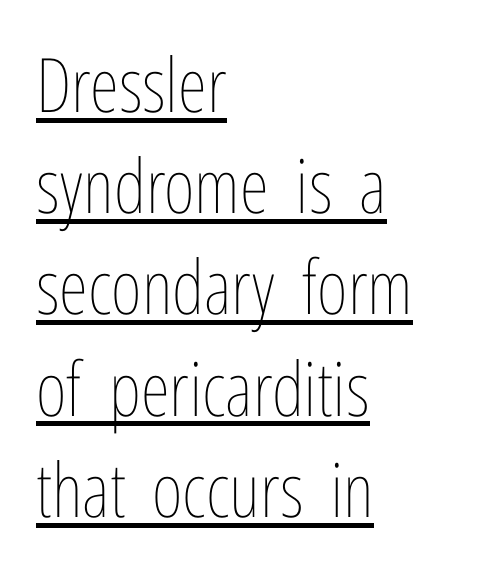
{"italic": "no", "bold": "no", "weight": "thin", "width": "condensed", "stroke_contrast": "low", "x_height": "medium", "monospaced": "no", "underline": "yes", "align": "left", "line_spacing": "normal", "line_spacing_ratio": 1.35, "letter_spacing": "normal", "letter_spacing_em": 0.0, "glyph_px": 75}
